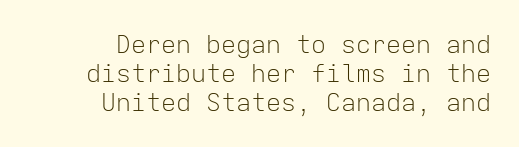
{"italic": "no", "bold": "no", "underline": "no", "align": "right", "line_spacing_ratio": 1.16, "letter_spacing": "normal", "letter_spacing_em": 0.0, "glyph_px": 25}
